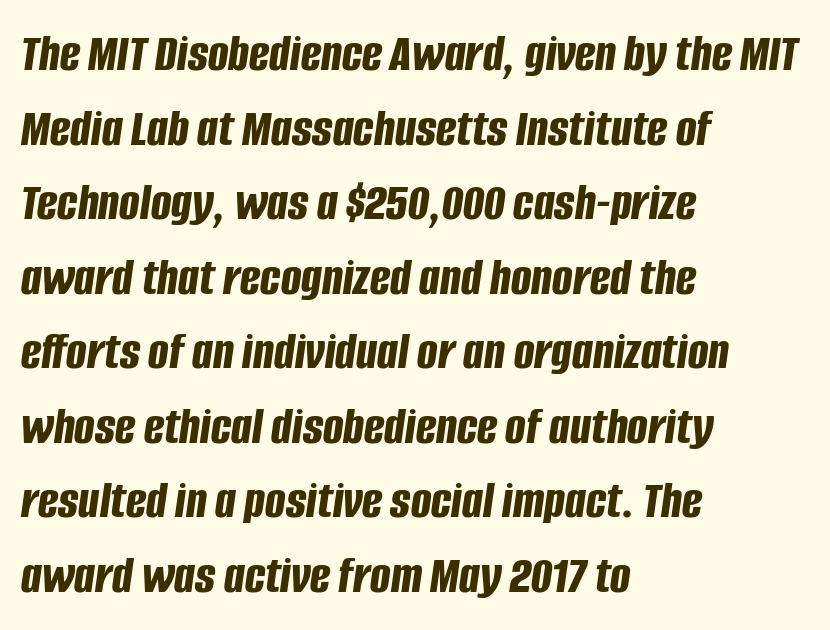
Q: Is the text bold? A: Yes.
Q: Is the text italic (slanted)? A: Yes, it leans right by about 8 degrees.
Q: Is the text underlined? A: No.
Q: How is the paragraph aligned? A: Left-aligned.
Q: Is the spacing between letters normal or unusually wide? A: Normal.
Q: Is the spacing between lines tight, normal or loose? A: Normal.
Q: Width (condensed, normal, or wide)? A: Condensed.
Q: Stroke contrast? A: Low.
Q: x-height? A: Large.
Q: Monospaced? A: No.
